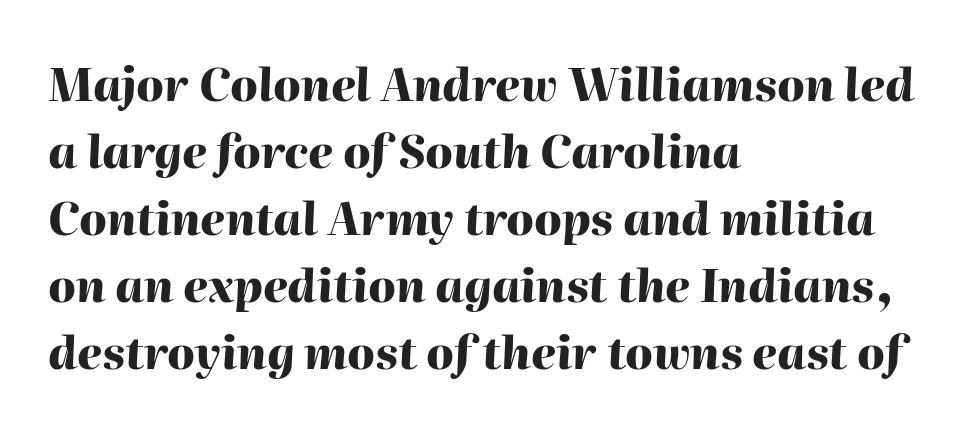
{"italic": "yes", "lean": "right", "slant_degrees": 2, "bold": "yes", "weight": "heavy", "width": "normal", "stroke_contrast": "high", "x_height": "medium", "monospaced": "no", "underline": "no", "align": "left", "line_spacing": "normal", "line_spacing_ratio": 1.49, "letter_spacing": "normal", "letter_spacing_em": 0.0, "glyph_px": 45}
